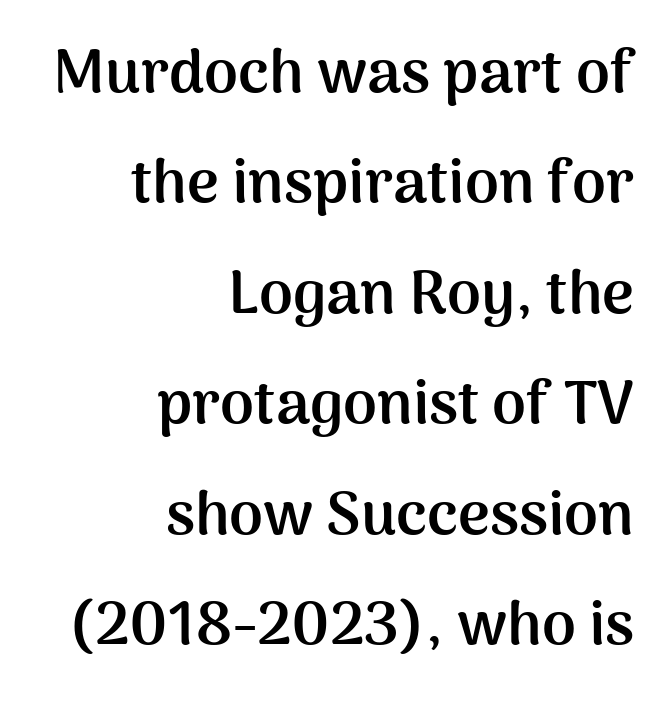
Q: Is the text bold? A: Yes.
Q: Is the text italic (slanted)? A: No, it is upright.
Q: Is the typeface a serif or a sans-serif typeface? A: Sans-serif.
Q: Is the text underlined? A: No.
Q: How is the paragraph aligned? A: Right-aligned.
Q: Is the spacing between letters normal or unusually wide? A: Normal.
Q: Width (condensed, normal, or wide)? A: Normal.
Q: Stroke contrast? A: Medium.
Q: x-height? A: Medium.
Q: Monospaced? A: No.
